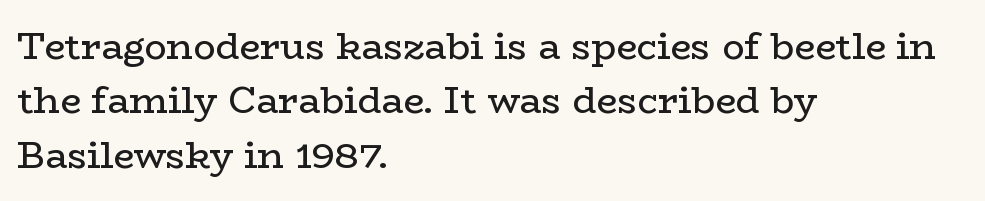
{"serif": "yes", "italic": "no", "bold": "no", "weight": "regular", "width": "wide", "stroke_contrast": "low", "x_height": "medium", "monospaced": "no", "underline": "no", "align": "left", "line_spacing": "normal", "line_spacing_ratio": 1.47, "letter_spacing": "normal", "letter_spacing_em": 0.0, "glyph_px": 37}
